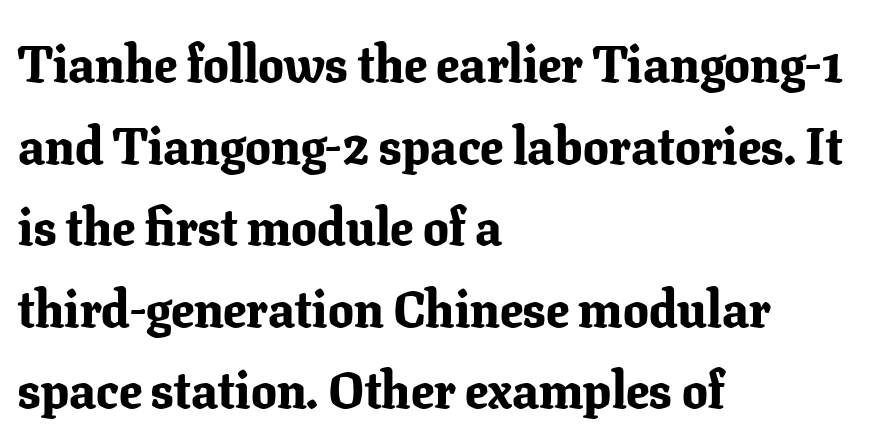
{"serif": "yes", "italic": "no", "bold": "yes", "weight": "bold", "width": "normal", "stroke_contrast": "low", "x_height": "medium", "monospaced": "no", "underline": "no", "align": "left", "line_spacing": "normal", "line_spacing_ratio": 1.6, "letter_spacing": "normal", "letter_spacing_em": 0.0, "glyph_px": 51}
